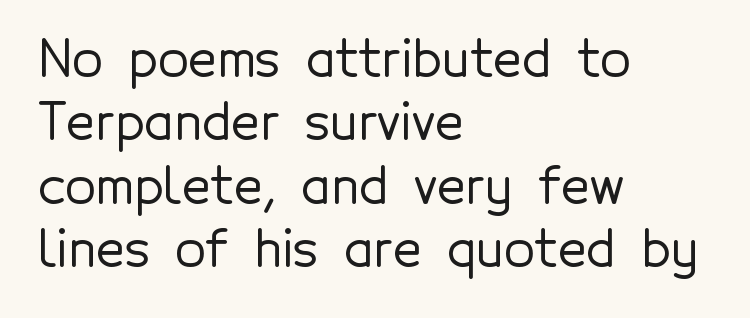
The image shows 50 px sans-serif type, upright; set left-aligned, normal line spacing (1.27x), normal letter spacing, not underlined; a medium x-height.
